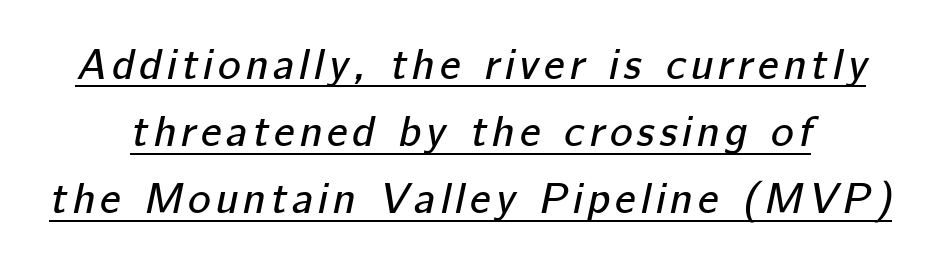
The designer left line spacing at the default. Looks like regular typesetting: each glyph gets only the width it needs. Does a line run under the words? Yes, clearly. Italic? Definitely — the glyphs are oblique.
